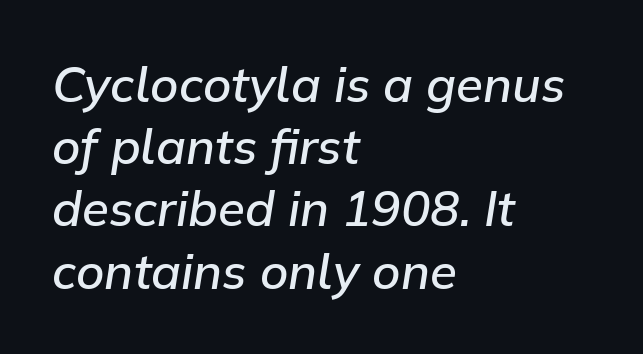
Q: Is the text bold? A: Semi-bold.
Q: Is the text italic (slanted)? A: Yes, it leans right by about 9 degrees.
Q: Is the text underlined? A: No.
Q: How is the paragraph aligned? A: Left-aligned.
Q: Is the spacing between letters normal or unusually wide? A: Normal.
Q: Is the spacing between lines tight, normal or loose? A: Normal.
Q: Width (condensed, normal, or wide)? A: Normal.
Q: Stroke contrast? A: Low.
Q: x-height? A: Medium.
Q: Monospaced? A: No.
